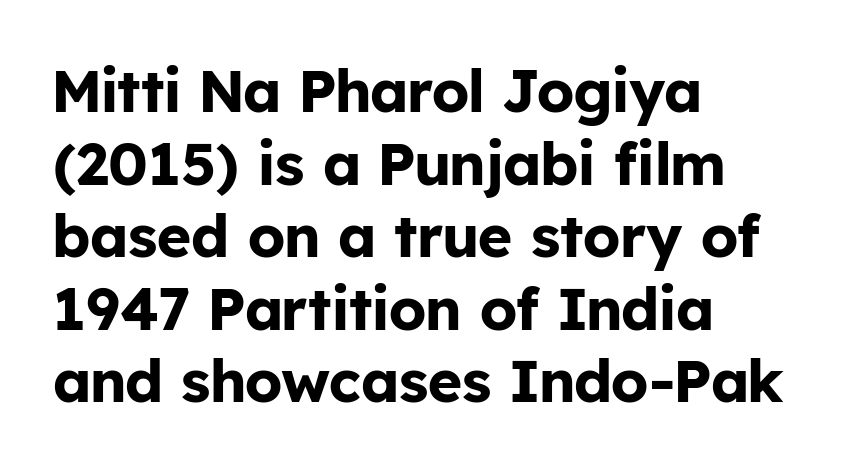
{"serif": "no", "italic": "no", "bold": "yes", "weight": "bold", "width": "normal", "stroke_contrast": "low", "x_height": "medium", "monospaced": "no", "underline": "no", "align": "left", "line_spacing_ratio": 1.23, "letter_spacing": "normal", "letter_spacing_em": 0.0, "glyph_px": 59}
